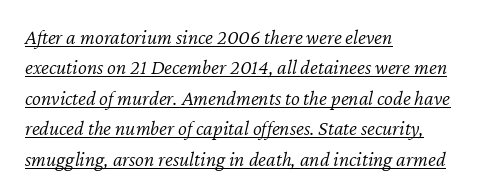
Heft: none added — not bold. Is there an underline? Yes — a line sits under the letters. Caption: multi-line text, flush left, ragged right. An italicized treatment has been applied to the whole sample.
